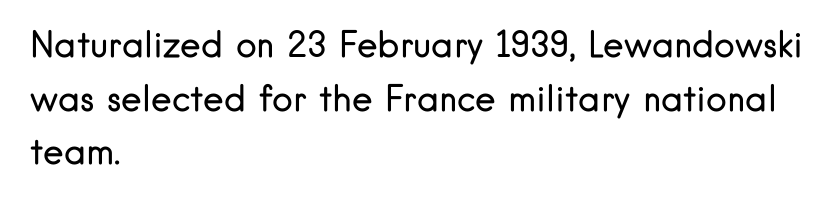
Q: Is the text bold? A: No.
Q: Is the text italic (slanted)? A: No, it is upright.
Q: Is the typeface a serif or a sans-serif typeface? A: Sans-serif.
Q: Is the text underlined? A: No.
Q: How is the paragraph aligned? A: Left-aligned.
Q: Is the spacing between letters normal or unusually wide? A: Normal.
Q: Is the spacing between lines tight, normal or loose? A: Normal.
Q: Width (condensed, normal, or wide)? A: Normal.
Q: Stroke contrast? A: Low.
Q: x-height? A: Small.
Q: Monospaced? A: No.
